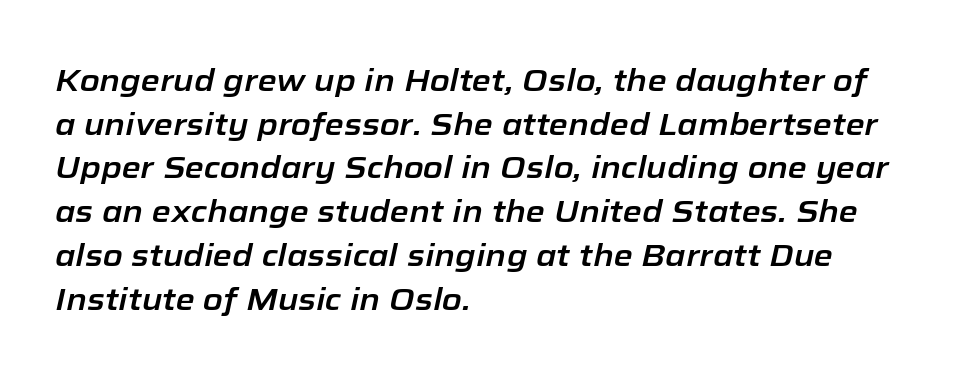
{"italic": "yes", "lean": "right", "slant_degrees": 12, "width": "normal", "stroke_contrast": "low", "x_height": "medium", "monospaced": "no", "underline": "no", "align": "left", "line_spacing": "normal", "line_spacing_ratio": 1.41, "letter_spacing": "normal", "letter_spacing_em": 0.0, "glyph_px": 31}
